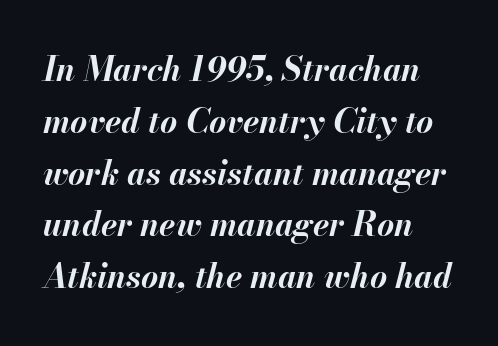
Q: Is the text bold? A: Yes.
Q: Is the text italic (slanted)? A: Yes, it leans right by about 13 degrees.
Q: Is the text underlined? A: No.
Q: How is the paragraph aligned? A: Left-aligned.
Q: Is the spacing between letters normal or unusually wide? A: Normal.
Q: Is the spacing between lines tight, normal or loose? A: Normal.
Q: Width (condensed, normal, or wide)? A: Normal.
Q: Stroke contrast? A: Medium.
Q: x-height? A: Small.
Q: Monospaced? A: No.
